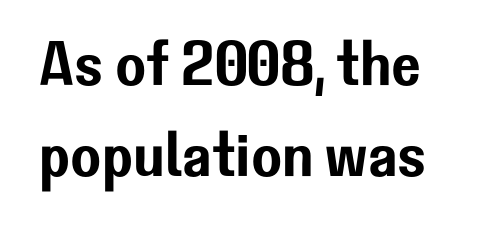
{"serif": "no", "italic": "no", "width": "normal", "stroke_contrast": "low", "x_height": "medium", "monospaced": "no", "underline": "no", "line_spacing": "normal", "line_spacing_ratio": 1.44, "letter_spacing": "normal", "letter_spacing_em": 0.0, "glyph_px": 63}
